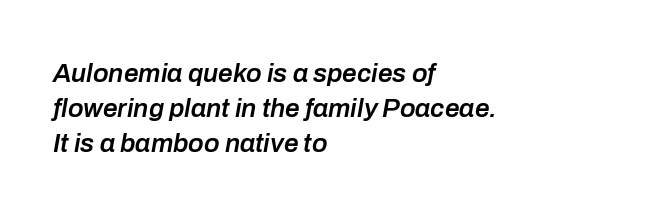
Q: Is the text bold? A: Semi-bold.
Q: Is the text italic (slanted)? A: Yes, it leans right by about 10 degrees.
Q: Is the text underlined? A: No.
Q: How is the paragraph aligned? A: Left-aligned.
Q: Is the spacing between letters normal or unusually wide? A: Normal.
Q: Is the spacing between lines tight, normal or loose? A: Normal.
